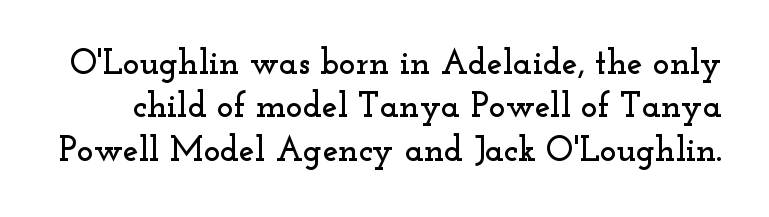
{"serif": "yes", "italic": "no", "width": "wide", "stroke_contrast": "low", "x_height": "small", "monospaced": "no", "underline": "no", "line_spacing_ratio": 1.24, "letter_spacing": "normal", "letter_spacing_em": 0.0, "glyph_px": 35}
